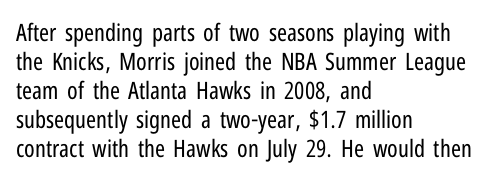
{"italic": "no", "bold": "no", "underline": "no", "align": "left", "line_spacing_ratio": 1.21, "letter_spacing": "normal", "letter_spacing_em": 0.0, "glyph_px": 24}
